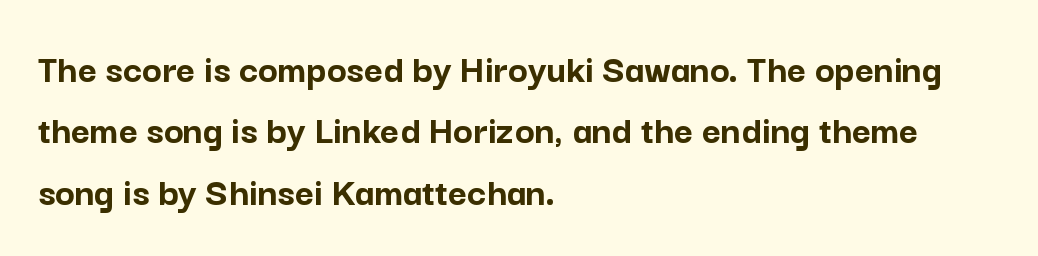
{"serif": "no", "italic": "no", "bold": "yes", "weight": "semibold", "width": "normal", "stroke_contrast": "low", "x_height": "medium", "monospaced": "no", "underline": "no", "align": "left", "line_spacing": "normal", "line_spacing_ratio": 1.5, "letter_spacing": "normal", "letter_spacing_em": 0.0, "glyph_px": 41}
